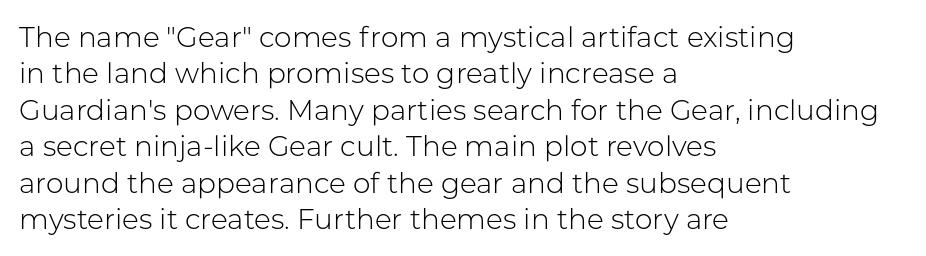
{"serif": "no", "italic": "no", "bold": "no", "weight": "light", "width": "normal", "stroke_contrast": "low", "x_height": "medium", "monospaced": "no", "underline": "no", "align": "left", "line_spacing": "normal", "line_spacing_ratio": 1.3, "letter_spacing": "normal", "letter_spacing_em": 0.0, "glyph_px": 28}
